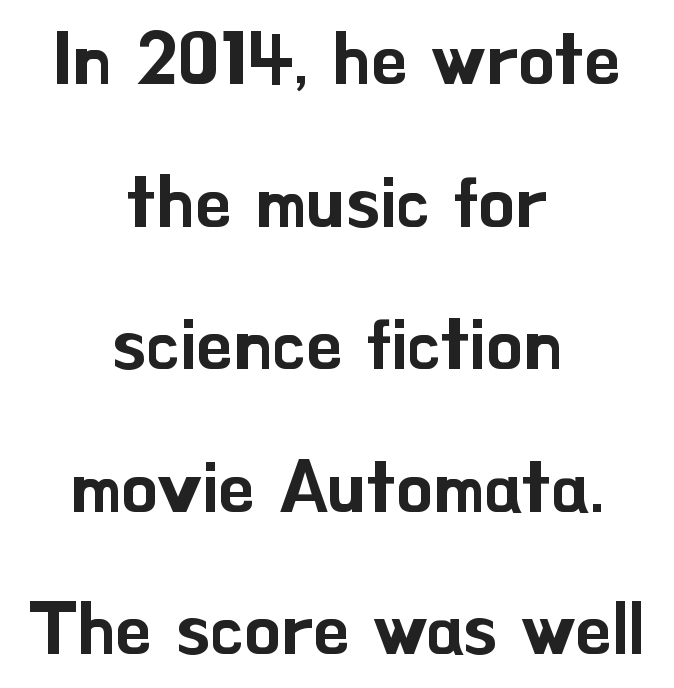
The letterforms sit shoulder to shoulder at normal distance. The paragraph shown floats in the horizontal middle. Lines of text with bare space underneath. The rendering shows plain stroke endings on the letterforms — a sans-serif design. The space between consecutive lines is lavish. The letters advance in unequal steps, a hallmark of proportional type.
